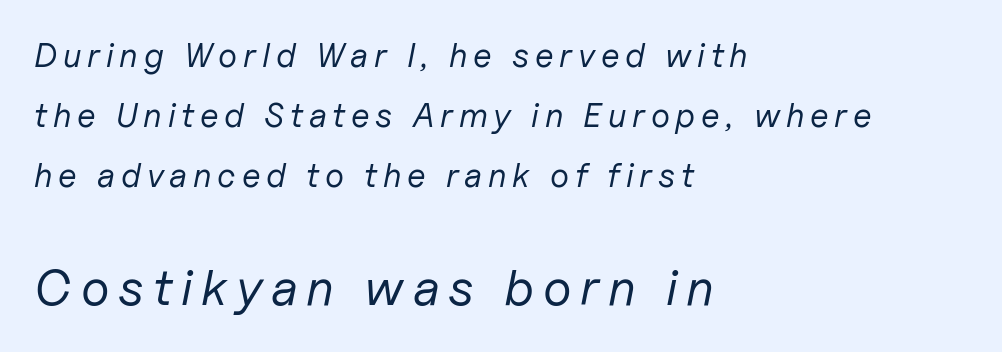
Q: Is the text bold? A: No.
Q: Is the text italic (slanted)? A: Yes, it leans right by about 11 degrees.
Q: Is the text underlined? A: No.
Q: How is the paragraph aligned? A: Left-aligned.
Q: Which block of text is set in a larger size, the first (top) or the second (bottom)? A: The second (bottom) one.
Q: Width (condensed, normal, or wide)? A: Normal.
Q: Stroke contrast? A: Low.
Q: x-height? A: Medium.
Q: Monospaced? A: No.
